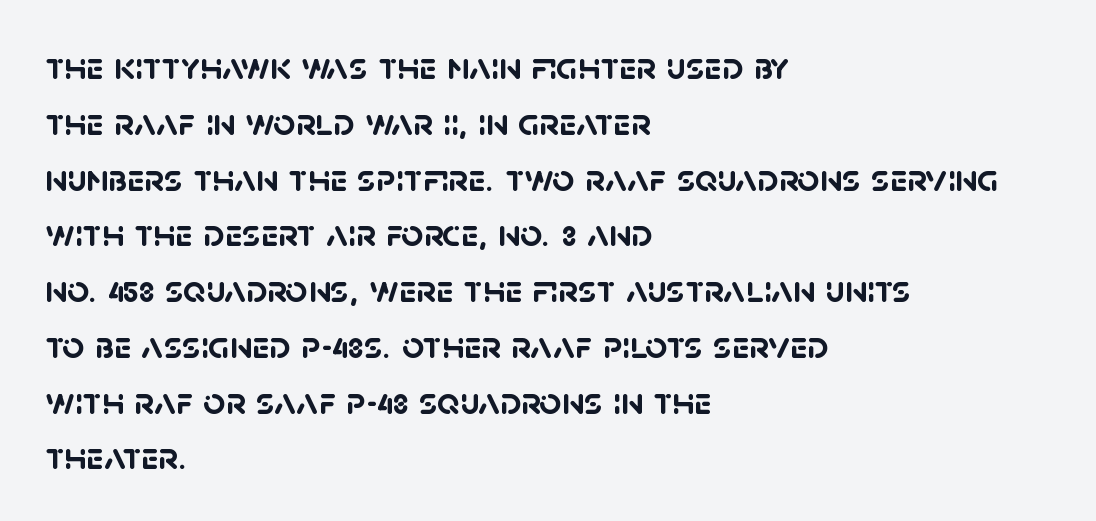
The image shows 39 px semibold sans-serif type; set left-aligned, normal line spacing (1.43x), normal letter spacing, not underlined; low stroke contrast and a large x-height.
